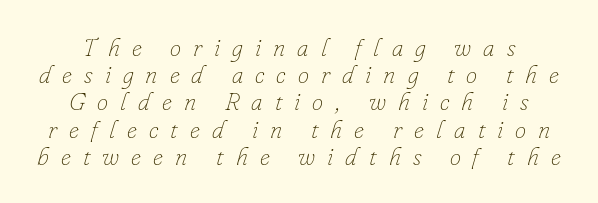
Does extra space separate the letters? Yes, quite a lot of it. Plain, unruled lines of type. The font's italic variant was chosen for this text. Whoever set this chose condensed vertical rhythm over breathing room. Weight class: somewhere from thin through regular.
